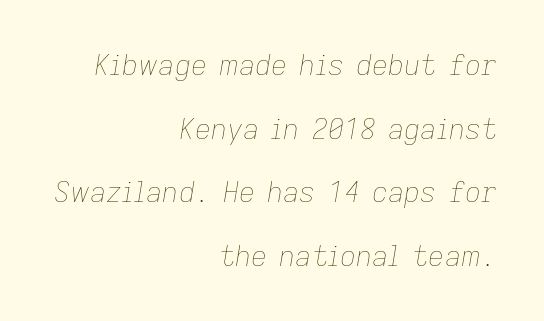
The image shows 28 px thin type, italic (leaning right); set right-aligned, loose line spacing (2.27x), normal letter spacing, not underlined; low stroke contrast and a medium x-height.
